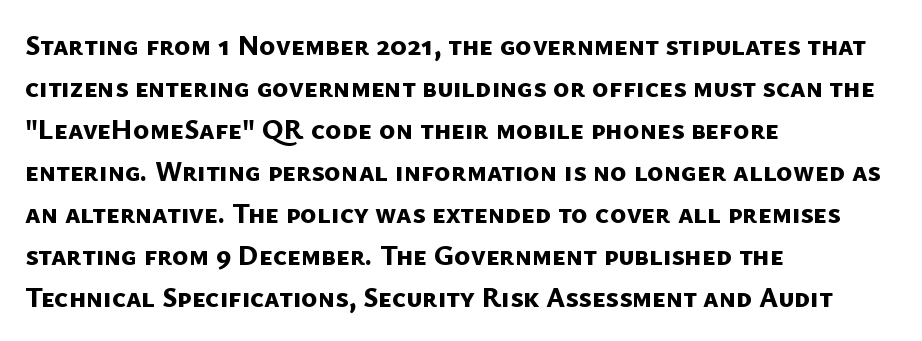
The image shows 28 px bold sans-serif type; set left-aligned, normal line spacing (1.5x), normal letter spacing, not underlined; low stroke contrast and a medium x-height.
